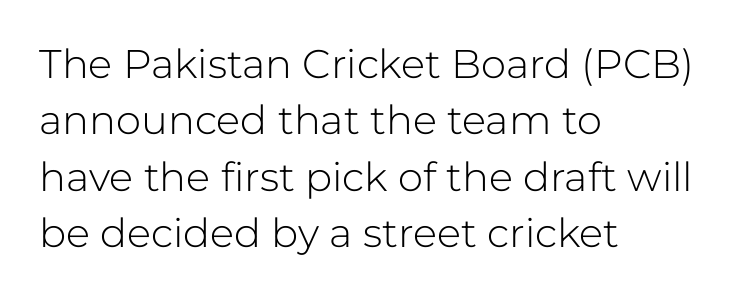
Baseline-to-baseline distance is the conventional proportion of letter height. Inter-character spacing is left at the font's built-in metrics. The letters look calm and open, with moderate or lighter stems. Spacing verdict: proportional, widths tailored to each character. Typographically, this falls in the sans-serif category. Where is the straight margin? On the left.
